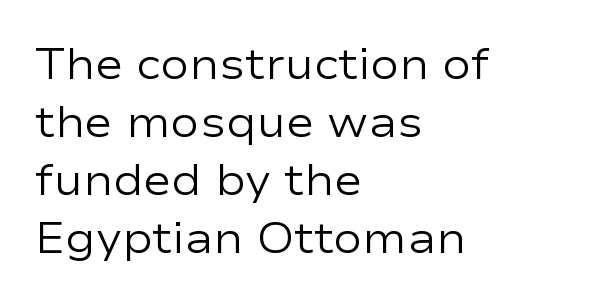
No word sits above an underline. This is the regular roman posture of the typeface. Here the designer chose a conventional face with non-uniform glyph widths. No letter is thick-stroked: the sample isn't bold. In CSS terms this would be text-align: left.
